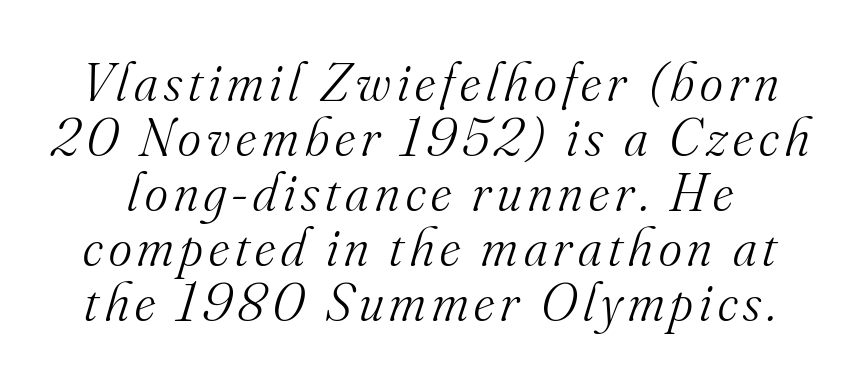
{"serif": "yes", "italic": "yes", "lean": "right", "slant_degrees": 16, "bold": "no", "weight": "light", "width": "normal", "stroke_contrast": "medium", "x_height": "small", "monospaced": "no", "underline": "no", "line_spacing": "tight", "line_spacing_ratio": 1.0, "glyph_px": 55}
